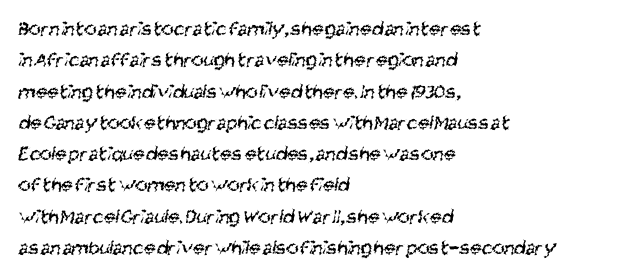
Horizontally, the lines are justified to the leading edge only. The space directly below the letters is spotless. There is no visible air inserted between adjacent glyphs. The face looks like a standard text weight, possibly lighter.
